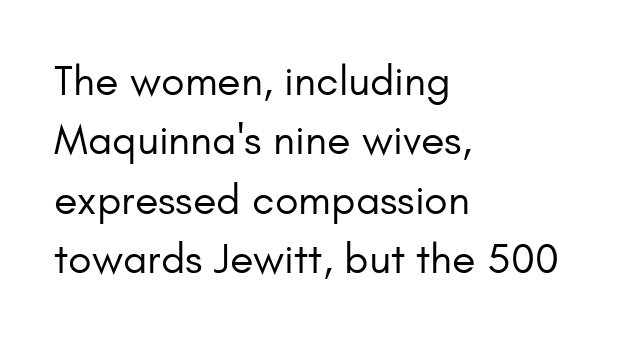
{"serif": "no", "italic": "no", "bold": "no", "weight": "regular", "width": "normal", "stroke_contrast": "low", "x_height": "small", "monospaced": "no", "underline": "no", "align": "left", "line_spacing": "normal", "line_spacing_ratio": 1.38, "letter_spacing": "normal", "letter_spacing_em": 0.0, "glyph_px": 43}
